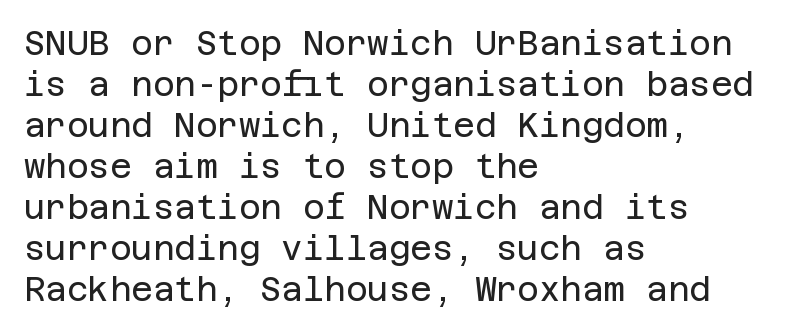
{"serif": "no", "italic": "no", "bold": "no", "weight": "regular", "width": "normal", "stroke_contrast": "low", "x_height": "large", "underline": "no", "align": "left", "line_spacing_ratio": 1.24, "letter_spacing": "normal", "letter_spacing_em": 0.0, "glyph_px": 33}
